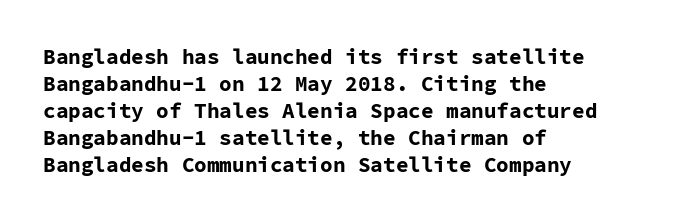
The space directly below the letters is spotless. In terms of leading, this rendering sits right in the middle. Notice how the stems are strictly vertical — no italics here. Honestly, the letter spacing is just normal — you wouldn't notice it. Typesetter's note: full bold, strokes at maximum text heaviness.
